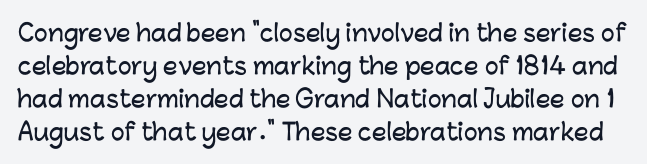
{"italic": "no", "underline": "no", "line_spacing": "normal", "line_spacing_ratio": 1.43, "letter_spacing": "normal", "letter_spacing_em": 0.0, "glyph_px": 23}
